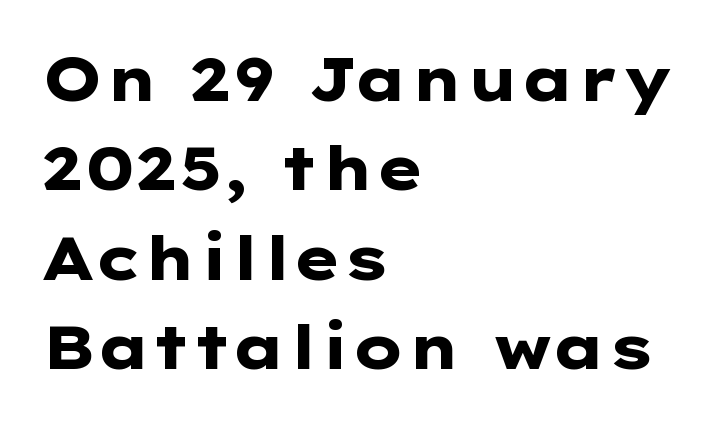
The image shows 60 px heavy, wide sans-serif type, upright; set left-aligned, normal line spacing (1.49x), normal letter spacing, not underlined; low stroke contrast and a medium x-height.
